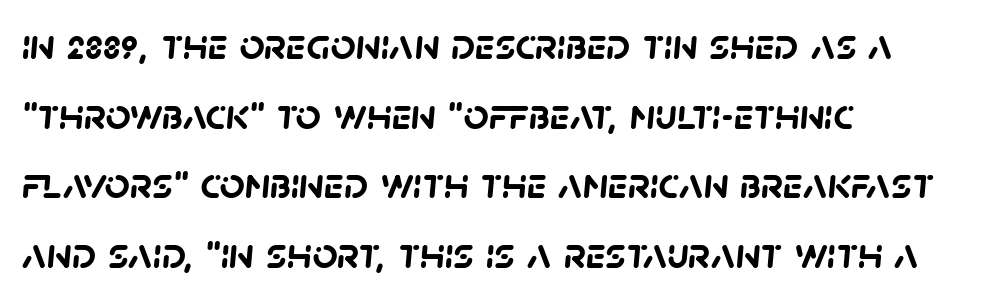
{"serif": "no", "bold": "yes", "weight": "semibold", "width": "normal", "stroke_contrast": "low", "x_height": "large", "monospaced": "no", "underline": "no", "align": "left", "line_spacing": "normal", "line_spacing_ratio": 1.58, "letter_spacing": "normal", "letter_spacing_em": 0.0, "glyph_px": 44}
